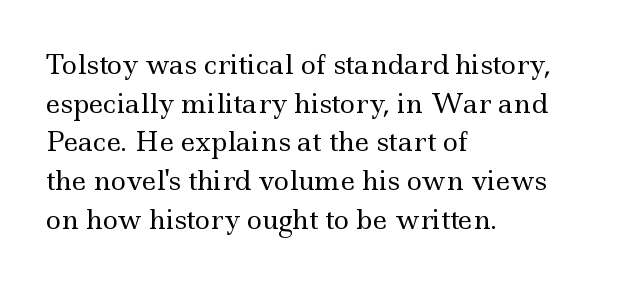
{"italic": "no", "bold": "no", "underline": "no", "align": "left", "line_spacing": "normal", "line_spacing_ratio": 1.49, "letter_spacing": "normal", "letter_spacing_em": 0.0, "glyph_px": 26}
